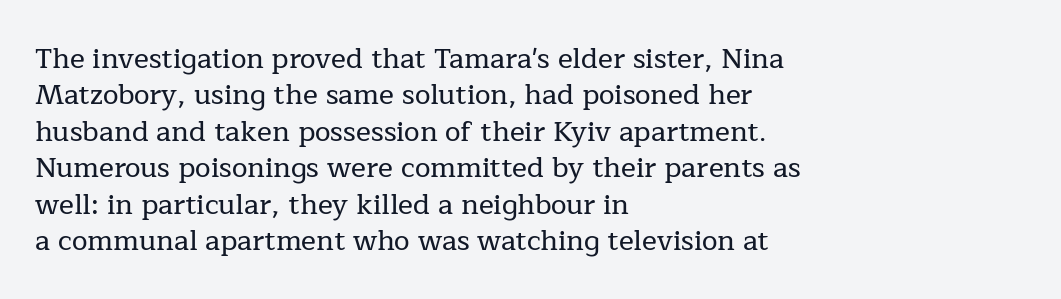
This rendering features lettering with no underline. The type family on display is of the serif kind. Normally led — the rows are evenly, conventionally spaced. Varying glyph widths throughout — classic text-font behaviour.
